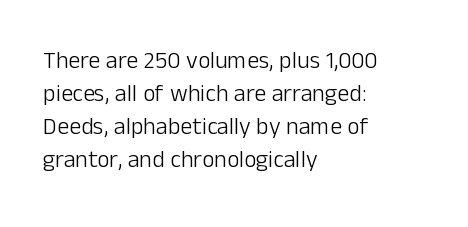
The image shows 24 px text type, upright; set left-aligned, normal line spacing (1.38x), normal letter spacing, not underlined.
